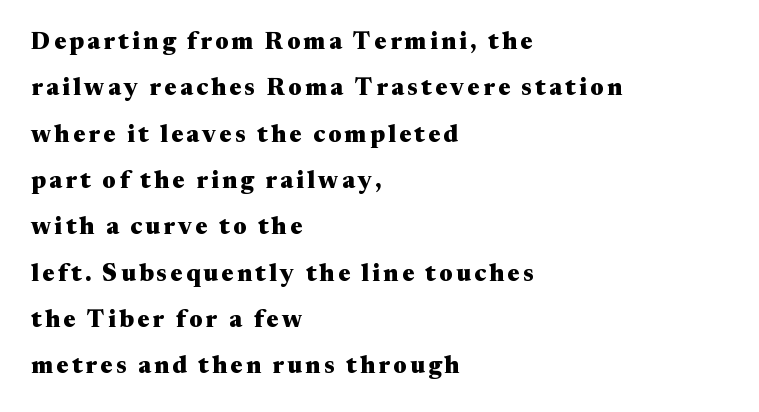
The image shows 24 px bold type, upright; set left-aligned, loose line spacing (1.93x), not underlined.
